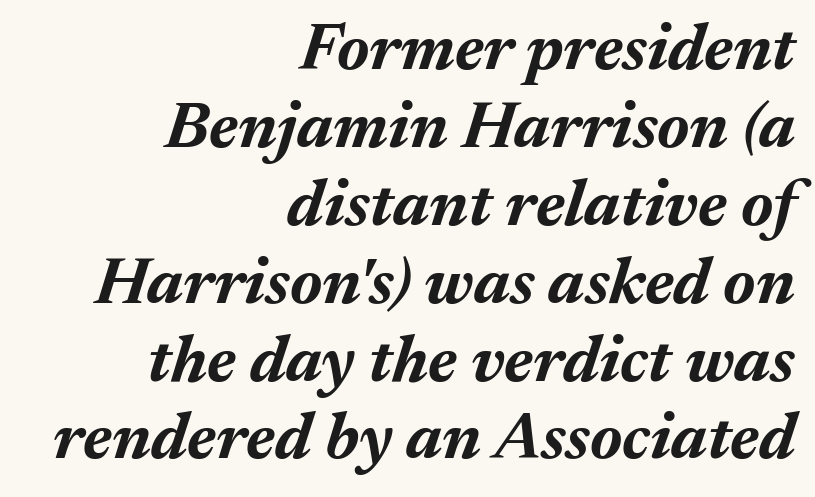
Q: Is the text bold? A: Yes.
Q: Is the text italic (slanted)? A: Yes, it leans right by about 17 degrees.
Q: Is the text underlined? A: No.
Q: How is the paragraph aligned? A: Right-aligned.
Q: Is the spacing between letters normal or unusually wide? A: Normal.
Q: Width (condensed, normal, or wide)? A: Normal.
Q: Stroke contrast? A: Medium.
Q: x-height? A: Medium.
Q: Monospaced? A: No.
